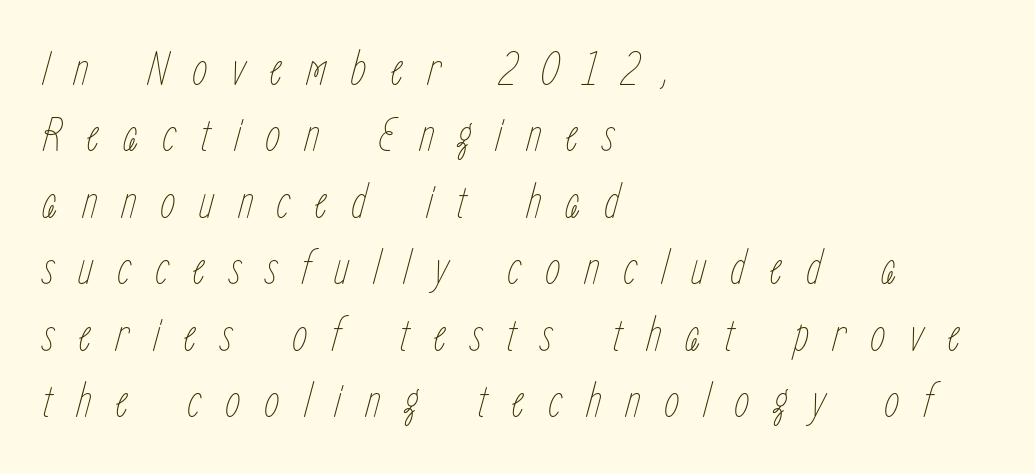
The image shows 50 px thin, condensed type, italic (leaning right); set left-aligned, normal line spacing (1.33x), unusually wide letter spacing (+0.47 em), not underlined; low stroke contrast and a medium x-height.
